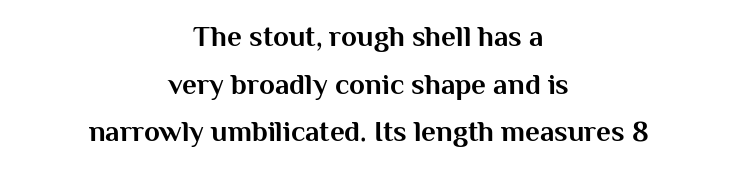
The image shows 29 px bold sans-serif type, upright; set centered, normal line spacing (1.64x), normal letter spacing, not underlined; medium stroke contrast and a medium x-height.
